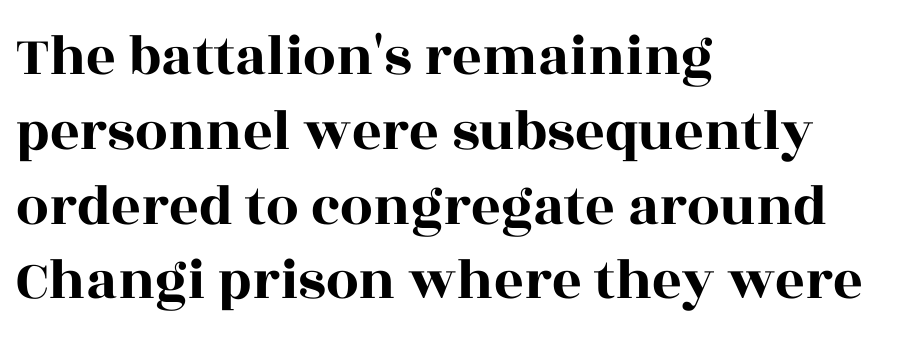
The image shows 58 px wide serif type, upright; set left-aligned, normal line spacing (1.29x), normal letter spacing, not underlined; a large x-height.
